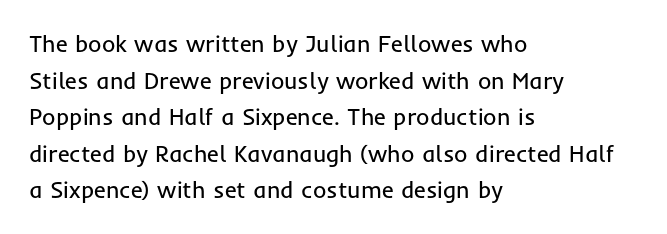
Q: Is the text bold? A: No.
Q: Is the text italic (slanted)? A: No, it is upright.
Q: Is the text underlined? A: No.
Q: How is the paragraph aligned? A: Left-aligned.
Q: Is the spacing between letters normal or unusually wide? A: Normal.
Q: Is the spacing between lines tight, normal or loose? A: Normal.
